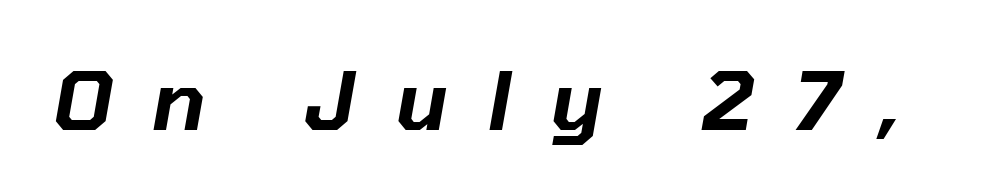
The image shows 80 px text type, italic (leaning right); set unusually wide letter spacing (+0.5 em), not underlined; low stroke contrast and a medium x-height.
